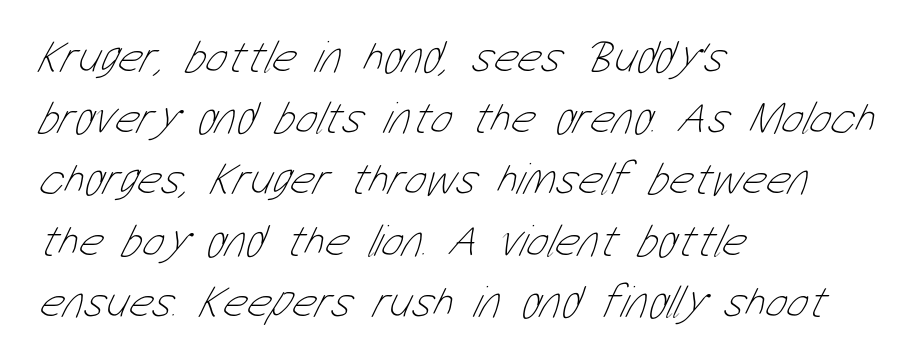
Characters follow at the spacing the type designer built in. Descenders hang freely into open space. Vertically, the passage feels balanced, rows spaced as you'd expect. The letters advance in unequal steps, a hallmark of proportional type. Think standard paragraph weight, or any step lighter than that.
